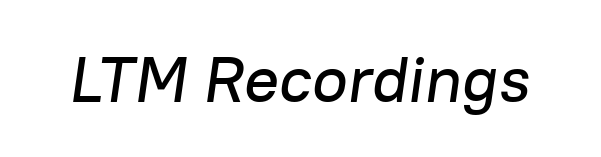
Q: Is the text italic (slanted)? A: Yes, it leans right by about 8 degrees.
Q: Is the text underlined? A: No.
Q: Is the spacing between letters normal or unusually wide? A: Normal.
Q: Width (condensed, normal, or wide)? A: Normal.
Q: Stroke contrast? A: Low.
Q: x-height? A: Medium.
Q: Monospaced? A: No.
